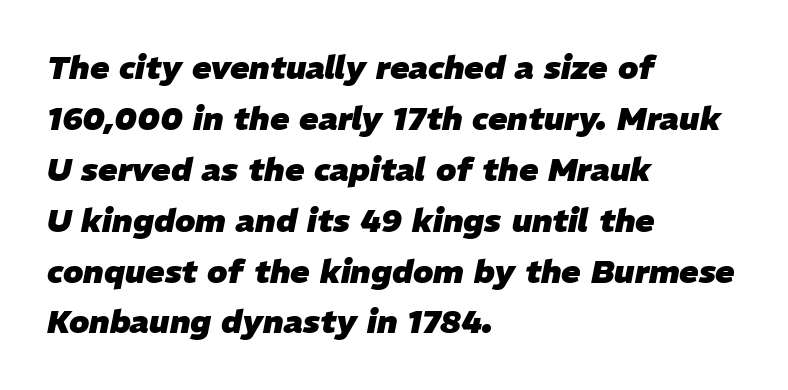
The image shows 32 px heavy type, italic (leaning right); set left-aligned, normal line spacing (1.59x), normal letter spacing, not underlined; low stroke contrast and a medium x-height.
